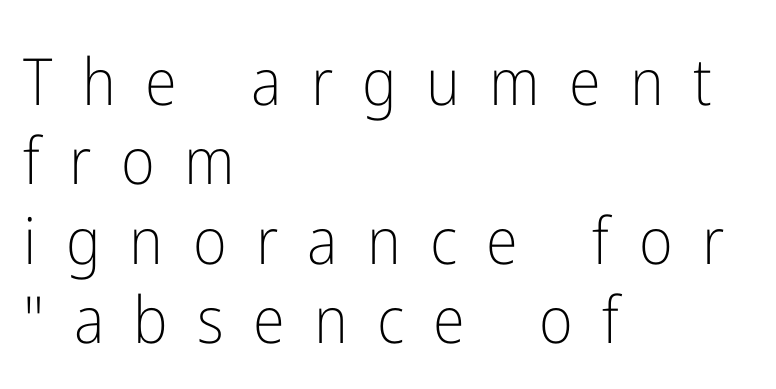
No extra ink here — the face is not bold. You could not count columns in this text — the font is proportionally spaced. Each letter's strokes conclude bluntly, with no projecting serifs. Glance below the letters and you will spot only blank space. You could only call the tracking loose — the letters float apart. Layout note: lines flush left.
